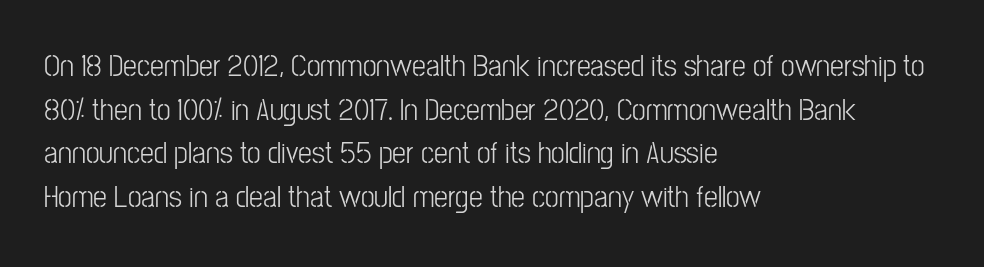
Q: Is the text bold? A: No.
Q: Is the text italic (slanted)? A: No, it is upright.
Q: Is the typeface a serif or a sans-serif typeface? A: Sans-serif.
Q: Is the text underlined? A: No.
Q: How is the paragraph aligned? A: Left-aligned.
Q: Is the spacing between letters normal or unusually wide? A: Normal.
Q: Is the spacing between lines tight, normal or loose? A: Normal.
Q: Width (condensed, normal, or wide)? A: Condensed.
Q: Stroke contrast? A: Low.
Q: x-height? A: Medium.
Q: Monospaced? A: No.
